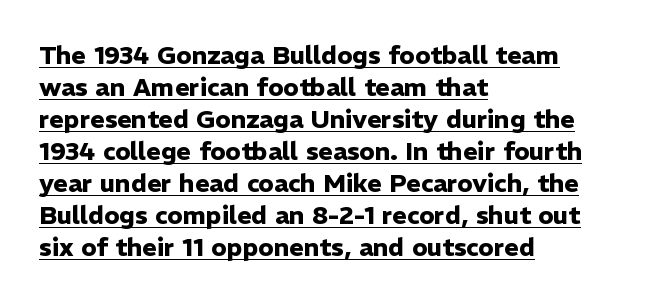
{"italic": "no", "bold": "yes", "underline": "yes", "align": "left", "line_spacing": "normal", "line_spacing_ratio": 1.28, "letter_spacing": "normal", "letter_spacing_em": 0.0, "glyph_px": 25}
